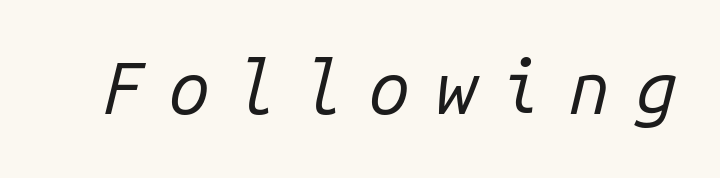
Q: Is the text bold? A: No.
Q: Is the text italic (slanted)? A: Yes, it leans right by about 14 degrees.
Q: Is the text underlined? A: No.
Q: Is the spacing between letters normal or unusually wide? A: Unusually wide.
Q: Width (condensed, normal, or wide)? A: Normal.
Q: Stroke contrast? A: Low.
Q: x-height? A: Medium.
Q: Monospaced? A: Yes.
